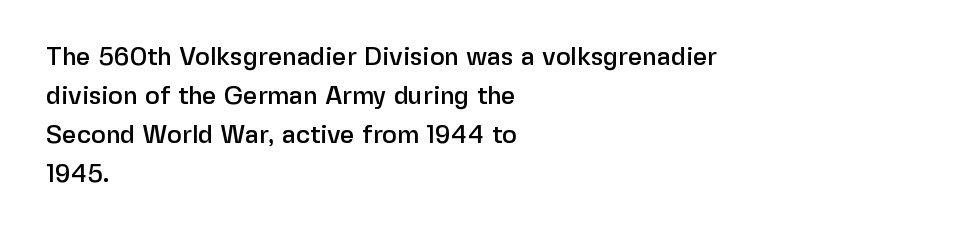
The image shows 25 px text type, upright; set left-aligned, normal line spacing (1.56x), normal letter spacing, not underlined.
